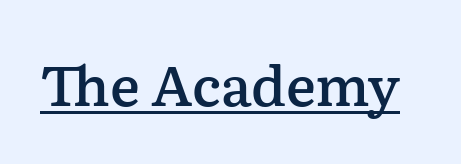
The image shows 56 px semibold serif type, upright; set normal letter spacing, underlined; low stroke contrast and a medium x-height.
